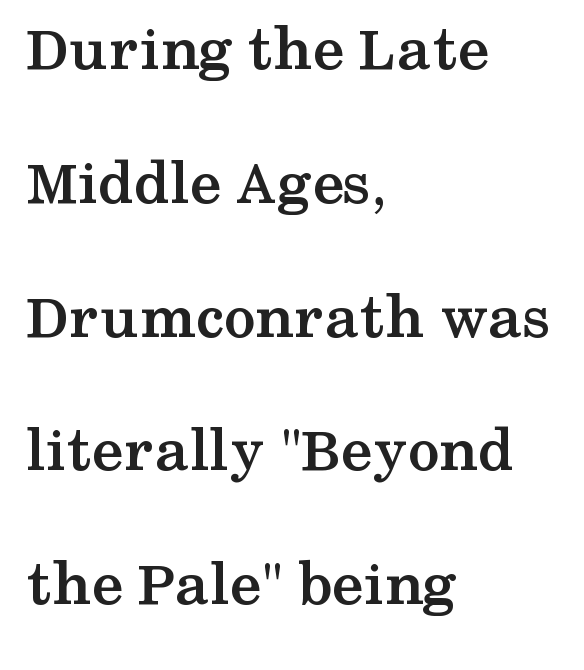
{"serif": "yes", "italic": "no", "bold": "yes", "weight": "semibold", "width": "wide", "stroke_contrast": "medium", "x_height": "medium", "monospaced": "no", "underline": "no", "align": "left", "line_spacing": "loose", "line_spacing_ratio": 2.09, "letter_spacing": "normal", "letter_spacing_em": 0.0, "glyph_px": 64}
